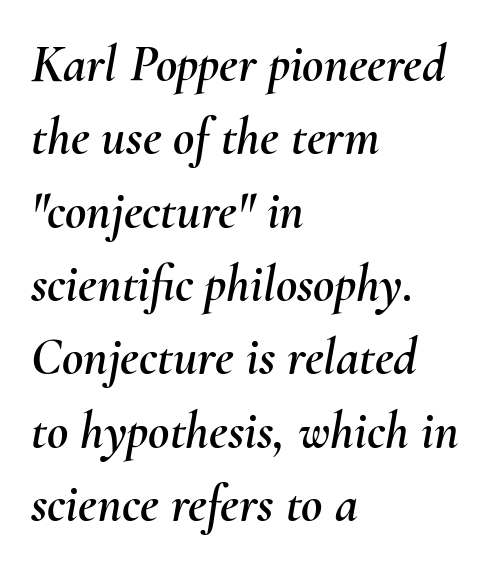
Q: Is the text italic (slanted)? A: Yes, it leans right by about 10 degrees.
Q: Is the text underlined? A: No.
Q: How is the paragraph aligned? A: Left-aligned.
Q: Is the spacing between letters normal or unusually wide? A: Normal.
Q: Is the spacing between lines tight, normal or loose? A: Normal.
Q: Width (condensed, normal, or wide)? A: Normal.
Q: Stroke contrast? A: Medium.
Q: x-height? A: Small.
Q: Monospaced? A: No.
